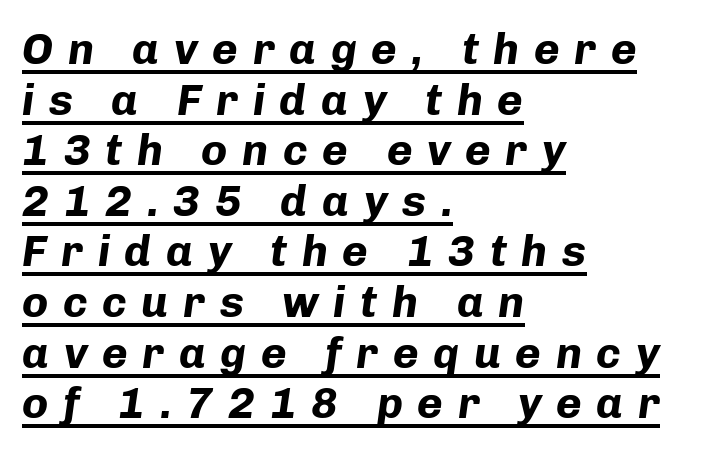
The image shows 44 px bold type, italic (leaning right); set left-aligned, tight line spacing (1.15x), unusually wide letter spacing (+0.33 em), underlined; low stroke contrast and a medium x-height.
